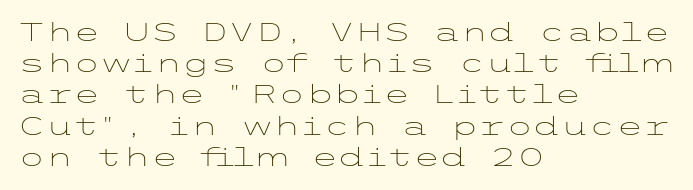
{"italic": "no", "bold": "no", "underline": "no", "align": "left", "line_spacing": "normal", "line_spacing_ratio": 1.25, "letter_spacing": "normal", "letter_spacing_em": 0.0, "glyph_px": 25}
